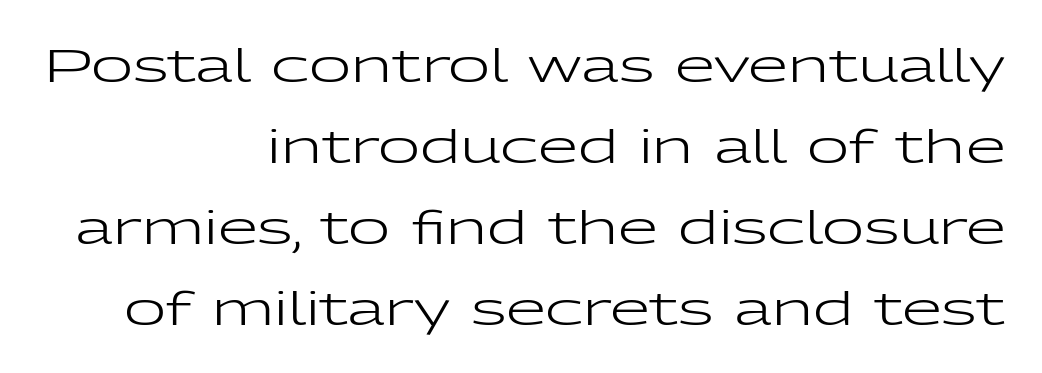
Q: Is the text bold? A: No.
Q: Is the text italic (slanted)? A: No, it is upright.
Q: Is the typeface a serif or a sans-serif typeface? A: Sans-serif.
Q: Is the text underlined? A: No.
Q: How is the paragraph aligned? A: Right-aligned.
Q: Is the spacing between letters normal or unusually wide? A: Normal.
Q: Width (condensed, normal, or wide)? A: Wide.
Q: Stroke contrast? A: Low.
Q: x-height? A: Medium.
Q: Monospaced? A: No.
